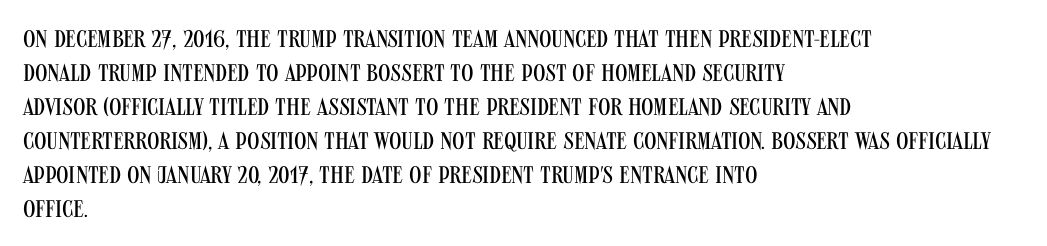
Q: Is the text bold? A: No.
Q: Is the text italic (slanted)? A: No, it is upright.
Q: Is the text underlined? A: No.
Q: How is the paragraph aligned? A: Left-aligned.
Q: Is the spacing between letters normal or unusually wide? A: Normal.
Q: Is the spacing between lines tight, normal or loose? A: Normal.
